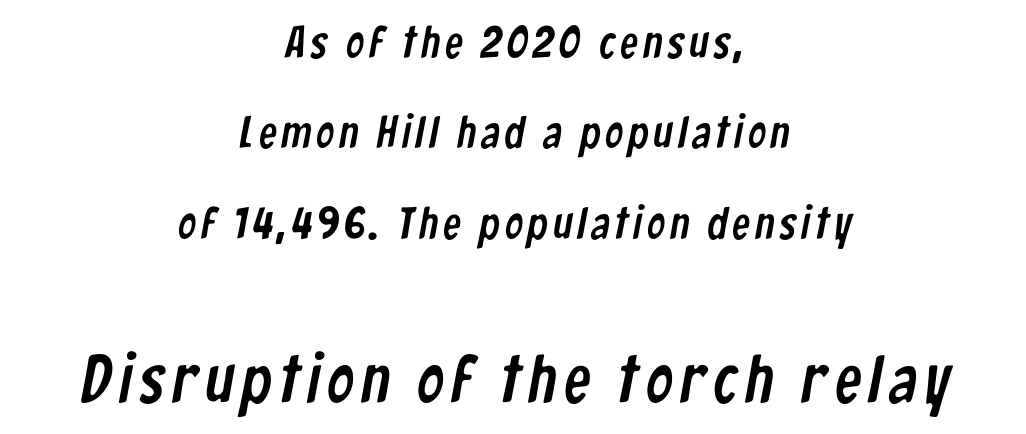
The image shows 67 px condensed sans-serif type; set centered, loose line spacing (2.01x), not underlined; the second (bottom) block is 1.49x larger; low stroke contrast and a medium x-height.
